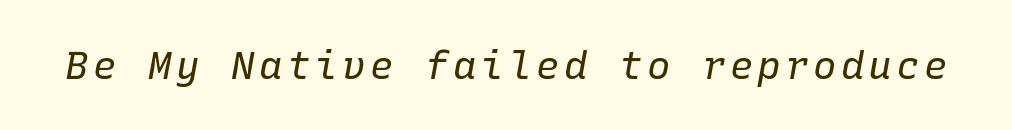
The font's italic variant was chosen for this text. Every character here occupies the same horizontal width, giving the sample a typewriter-like rhythm. Compared with a typical body face, this is equally light or lighter still. Quick note: underline off.
